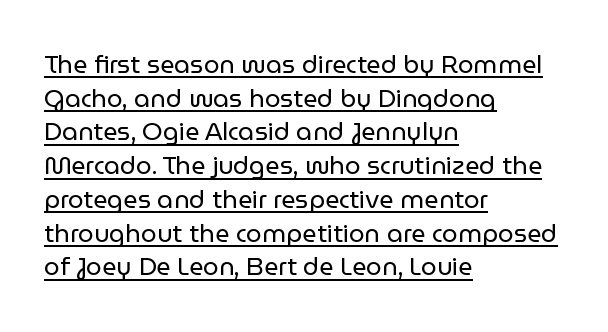
Honestly, the row spacing looks completely unremarkable. In designer terms, the underline attribute is active on this setting. You can tell it's not italic because the verticals are truly vertical. A classic flush-left, rag-right setting is used for this passage. The type is set solid horizontally, with unmodified tracking.
